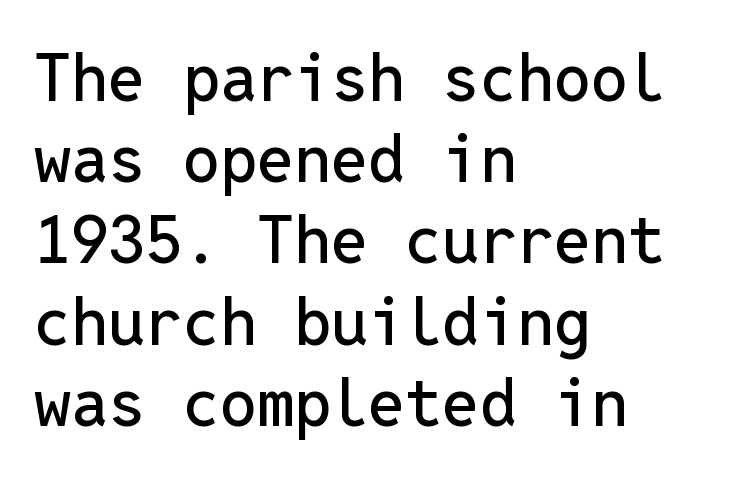
{"serif": "no", "italic": "no", "width": "normal", "stroke_contrast": "low", "x_height": "medium", "monospaced": "yes", "underline": "no", "align": "left", "line_spacing_ratio": 1.23, "letter_spacing": "normal", "letter_spacing_em": 0.0, "glyph_px": 66}
